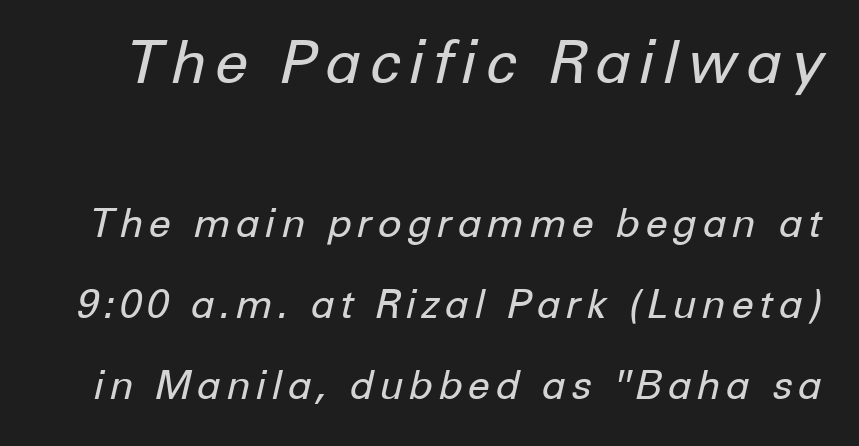
{"italic": "yes", "lean": "right", "slant_degrees": 12, "bold": "no", "weight": "regular", "width": "normal", "stroke_contrast": "low", "x_height": "medium", "monospaced": "no", "underline": "no", "line_spacing": "loose", "line_spacing_ratio": 2.02, "larger_block": "first", "size_ratio": 1.5, "glyph_px": 60}
